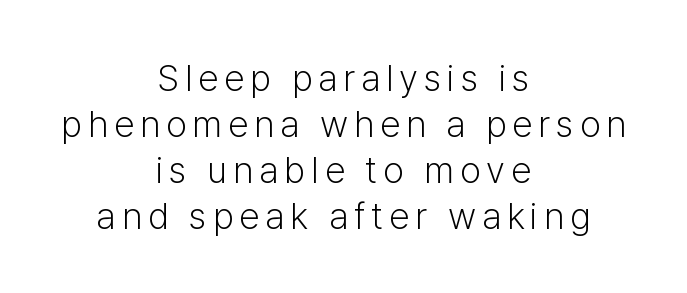
The image shows 37 px light sans-serif type, upright; set centered, line spacing 1.24x, not underlined; low stroke contrast and a medium x-height.
